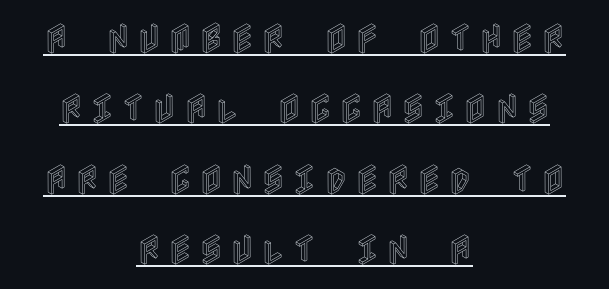
Q: Is the text italic (slanted)? A: No, it is upright.
Q: Is the text underlined? A: Yes.
Q: How is the paragraph aligned? A: Centered.
Q: Is the spacing between letters normal or unusually wide? A: Unusually wide.
Q: Is the spacing between lines tight, normal or loose? A: Loose.
Q: Width (condensed, normal, or wide)? A: Condensed.
Q: x-height? A: Large.
